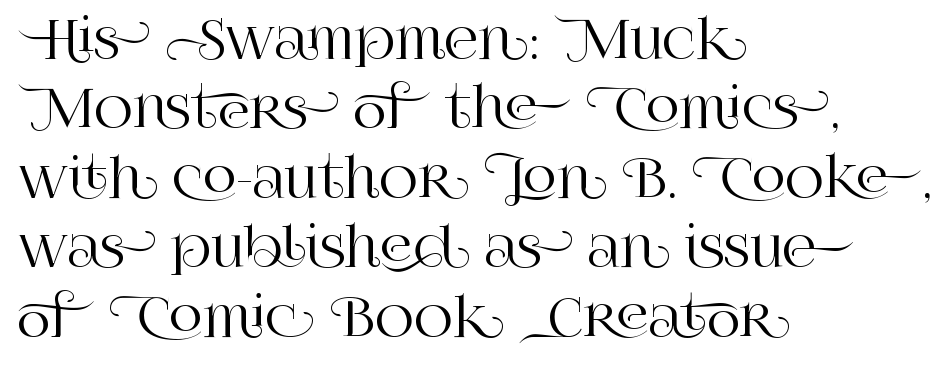
The image shows 53 px serif type, upright; set left-aligned, normal line spacing (1.31x), normal letter spacing, not underlined; high stroke contrast and a large x-height.
